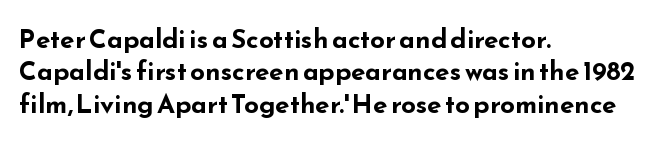
Q: Is the text bold? A: Yes.
Q: Is the text italic (slanted)? A: No, it is upright.
Q: Is the text underlined? A: No.
Q: How is the paragraph aligned? A: Left-aligned.
Q: Is the spacing between letters normal or unusually wide? A: Normal.
Q: Is the spacing between lines tight, normal or loose? A: Normal.
